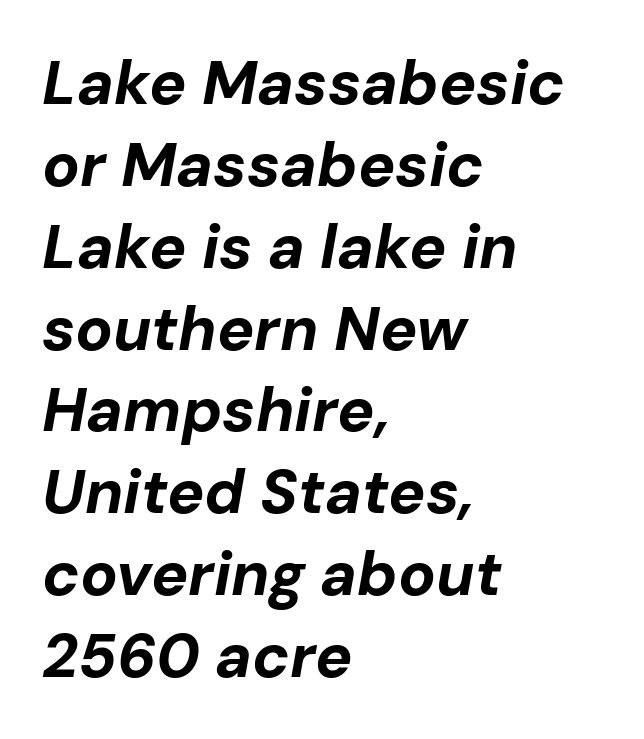
These lines were composed using italics. Anything drawn beneath the words? Only blank space. The lines are quadded left. Caption: standard tracking, unaltered. Spacing verdict: proportional, widths tailored to each character.
